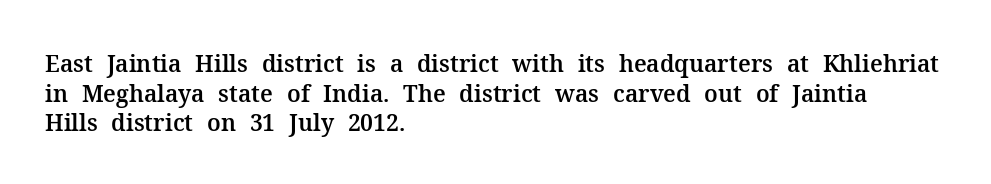
Descenders are the only things crossing below the line. A classic flush-left, rag-right setting is used for this passage. Upright lettering throughout. Quick note: interline space is typical. Letter spacing: default.
